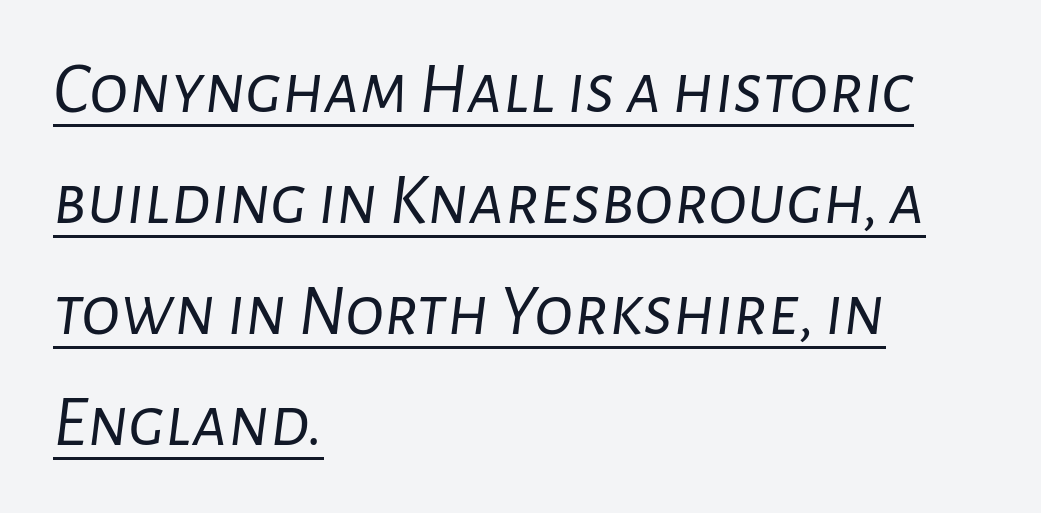
Q: Is the text bold? A: No.
Q: Is the text italic (slanted)? A: Yes, it leans right by about 7 degrees.
Q: Is the text underlined? A: Yes.
Q: How is the paragraph aligned? A: Left-aligned.
Q: Is the spacing between letters normal or unusually wide? A: Normal.
Q: Is the spacing between lines tight, normal or loose? A: Normal.
Q: Width (condensed, normal, or wide)? A: Normal.
Q: Stroke contrast? A: Low.
Q: x-height? A: Medium.
Q: Monospaced? A: No.
